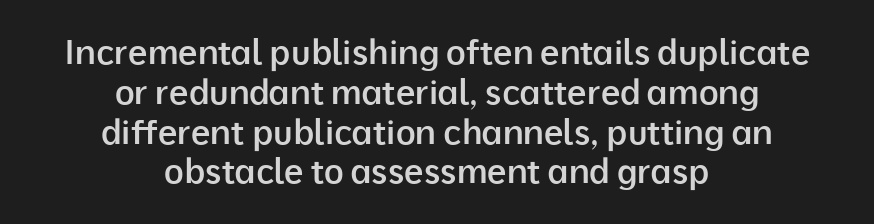
Q: Is the text bold? A: Semi-bold.
Q: Is the text italic (slanted)? A: No, it is upright.
Q: Is the typeface a serif or a sans-serif typeface? A: Sans-serif.
Q: Is the text underlined? A: No.
Q: How is the paragraph aligned? A: Centered.
Q: Is the spacing between letters normal or unusually wide? A: Normal.
Q: Width (condensed, normal, or wide)? A: Normal.
Q: Stroke contrast? A: Low.
Q: x-height? A: Medium.
Q: Monospaced? A: No.
